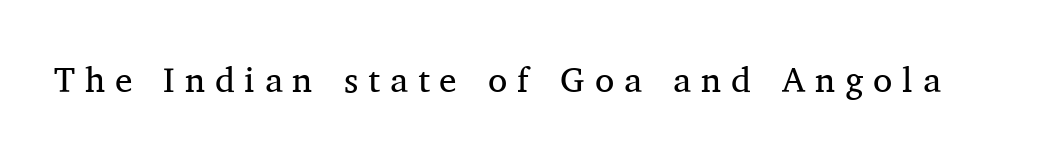
{"serif": "yes", "italic": "no", "bold": "no", "weight": "regular", "width": "normal", "stroke_contrast": "medium", "x_height": "medium", "monospaced": "no", "underline": "no", "letter_spacing": "wide", "letter_spacing_em": 0.28, "glyph_px": 35}
